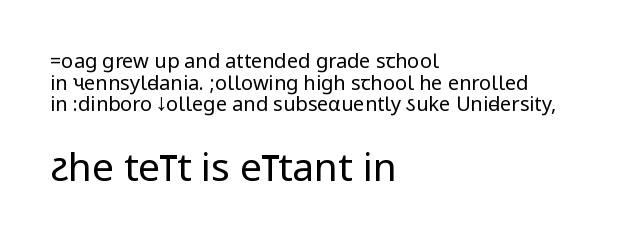
The image shows 39 px regular-weight, condensed sans-serif type, upright; set left-aligned, tight line spacing (1.08x), normal letter spacing, not underlined; the second (bottom) block is 1.95x larger; low stroke contrast.
